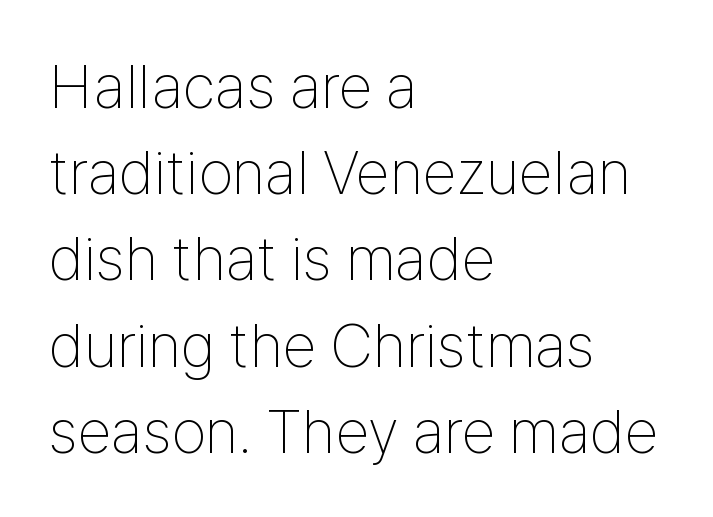
{"serif": "no", "italic": "no", "bold": "no", "weight": "thin", "width": "condensed", "stroke_contrast": "low", "x_height": "medium", "monospaced": "no", "underline": "no", "align": "left", "line_spacing": "normal", "line_spacing_ratio": 1.39, "letter_spacing": "normal", "letter_spacing_em": 0.0, "glyph_px": 62}
